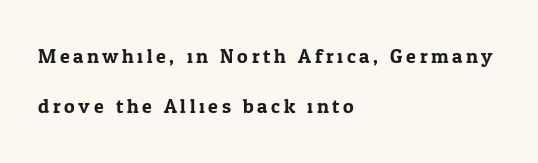
Q: Is the text italic (slanted)? A: No, it is upright.
Q: Is the text underlined? A: No.
Q: How is the paragraph aligned? A: Left-aligned.
Q: Is the spacing between lines tight, normal or loose? A: Loose.
